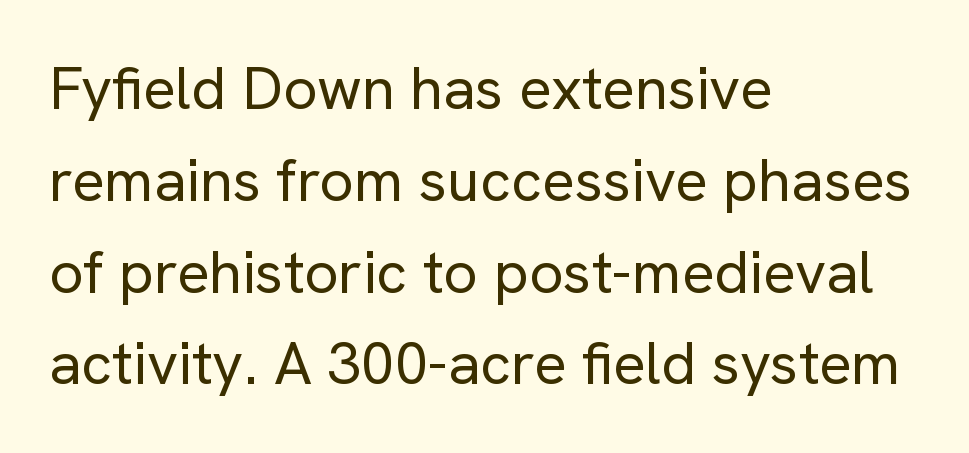
The image shows 60 px regular-weight sans-serif type, upright; set left-aligned, normal line spacing (1.53x), normal letter spacing, not underlined; low stroke contrast and a medium x-height.
